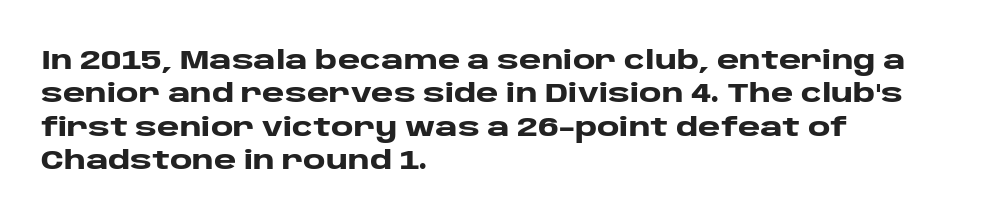
There is no visible air inserted between adjacent glyphs. Compared with a centered layout, this one pins lines to the left instead. The strokes are fattened all the way to bold. A typesetter would mark this as roman, not italic. The words here are not underlined.
